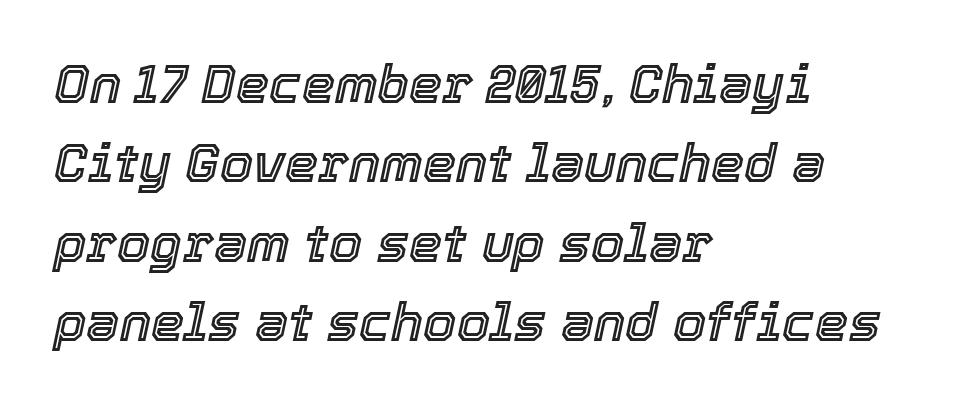
Check under the words: just untouched page. The setting favours the left margin, as ordinary paragraphs usually do. Posture: slanted. Is this a fixed-width face? No — the glyphs have proportional, varying widths. The type is set solid horizontally, with unmodified tracking.
